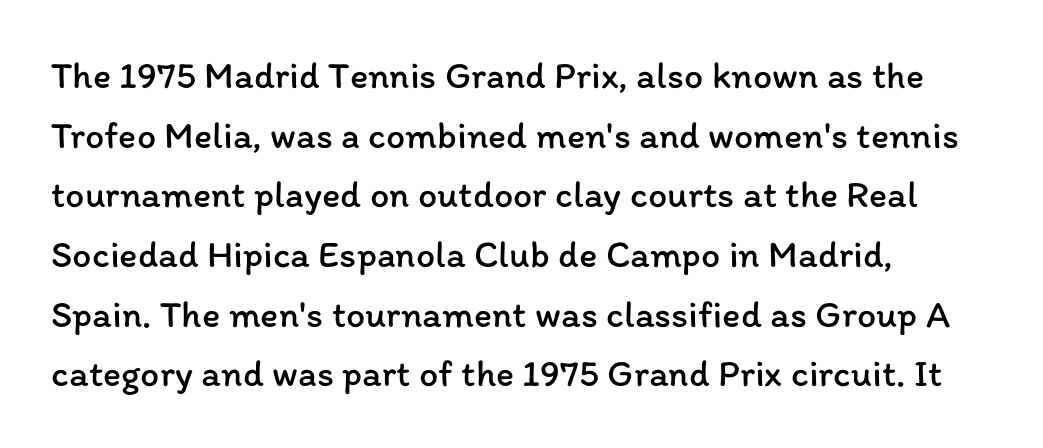
The face looks like a standard text weight, possibly lighter. Posture: vertical. A student would call this left alignment; a typographer would say flush left, rag right. The letters sit at their default tracking, neither squeezed nor spread. Rule under the text: the space is simply empty. The face used here is proportionally spaced, like ordinary book or web type.
